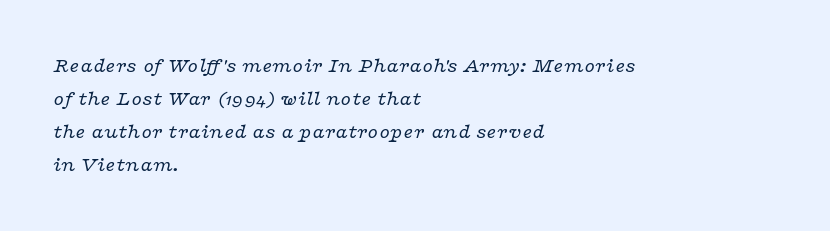
Q: Is the text bold? A: No.
Q: Is the text italic (slanted)? A: Yes, it leans right by about 16 degrees.
Q: Is the text underlined? A: No.
Q: How is the paragraph aligned? A: Left-aligned.
Q: Is the spacing between letters normal or unusually wide? A: Normal.
Q: Is the spacing between lines tight, normal or loose? A: Normal.
